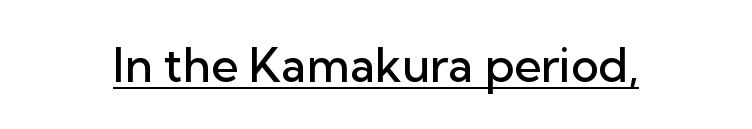
{"serif": "no", "italic": "no", "bold": "semi", "weight": "semibold", "width": "normal", "stroke_contrast": "low", "x_height": "medium", "monospaced": "no", "underline": "yes", "letter_spacing": "normal", "letter_spacing_em": 0.0, "glyph_px": 47}
